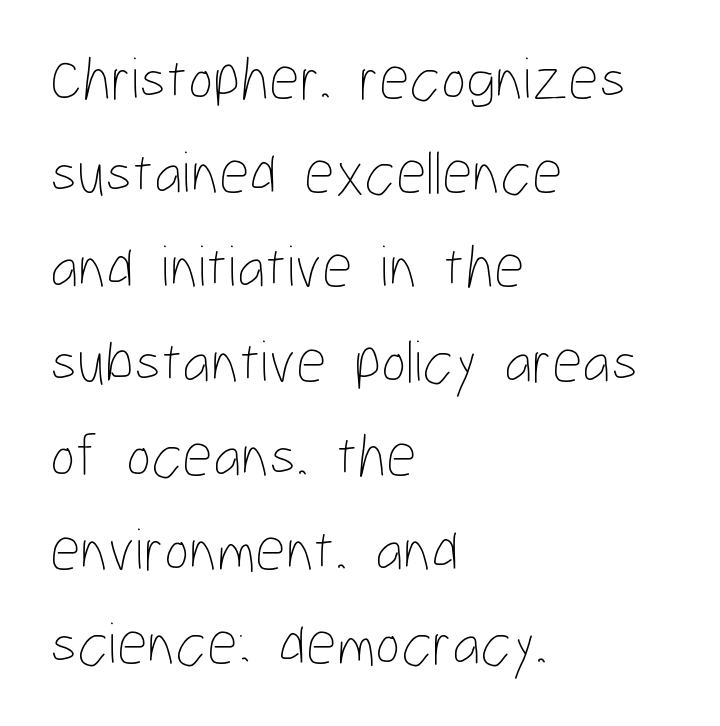
Q: Is the text bold? A: No.
Q: Is the text italic (slanted)? A: No, it is upright.
Q: Is the text underlined? A: No.
Q: How is the paragraph aligned? A: Left-aligned.
Q: Is the spacing between letters normal or unusually wide? A: Normal.
Q: Is the spacing between lines tight, normal or loose? A: Normal.
Q: Width (condensed, normal, or wide)? A: Condensed.
Q: Stroke contrast? A: Low.
Q: x-height? A: Medium.
Q: Monospaced? A: No.
